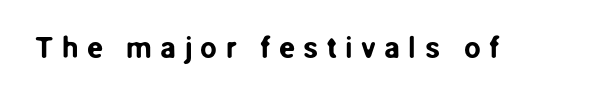
{"serif": "no", "italic": "no", "width": "normal", "stroke_contrast": "low", "x_height": "medium", "monospaced": "no", "underline": "no", "letter_spacing": "wide", "letter_spacing_em": 0.27, "glyph_px": 30}
